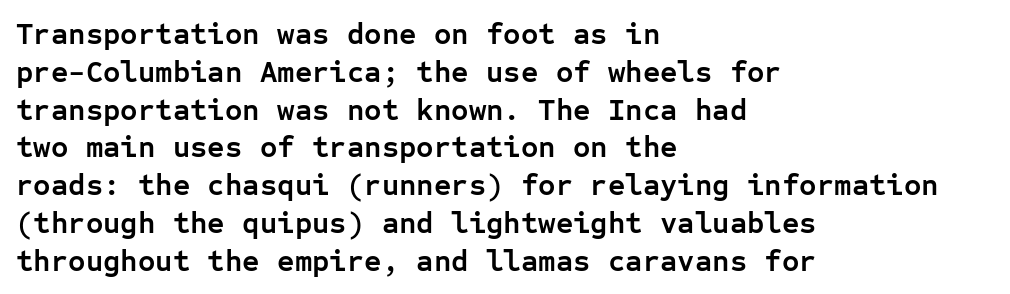
The image shows 30 px semibold sans-serif type, upright, monospaced; set left-aligned, normal line spacing (1.26x), normal letter spacing, not underlined; low stroke contrast and a medium x-height.
